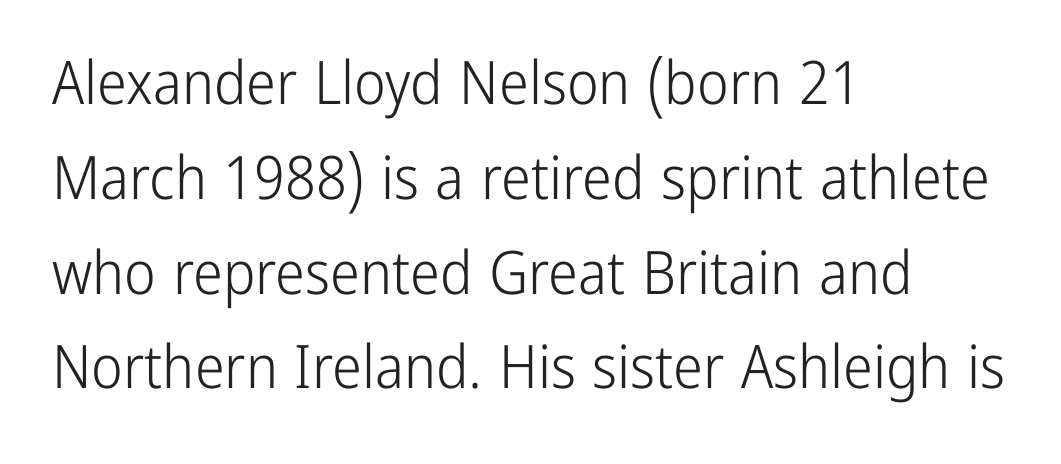
Q: Is the text bold? A: No.
Q: Is the text italic (slanted)? A: No, it is upright.
Q: Is the typeface a serif or a sans-serif typeface? A: Sans-serif.
Q: Is the text underlined? A: No.
Q: How is the paragraph aligned? A: Left-aligned.
Q: Is the spacing between letters normal or unusually wide? A: Normal.
Q: Is the spacing between lines tight, normal or loose? A: Normal.
Q: Width (condensed, normal, or wide)? A: Condensed.
Q: Stroke contrast? A: Low.
Q: x-height? A: Medium.
Q: Monospaced? A: No.
